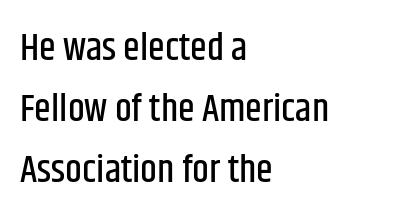
{"serif": "no", "italic": "no", "width": "condensed", "stroke_contrast": "low", "x_height": "large", "monospaced": "no", "underline": "no", "align": "left", "line_spacing": "normal", "line_spacing_ratio": 1.6, "letter_spacing": "normal", "letter_spacing_em": 0.0, "glyph_px": 38}
